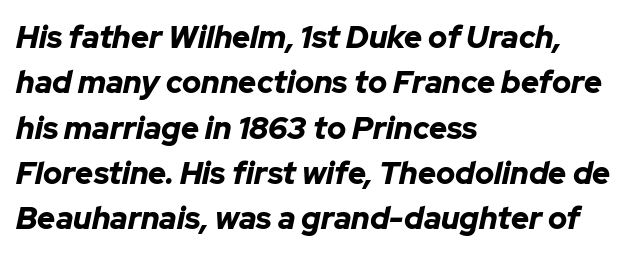
The image shows 31 px bold type, italic (leaning right); set left-aligned, normal line spacing (1.46x), normal letter spacing, not underlined; low stroke contrast and a medium x-height.
